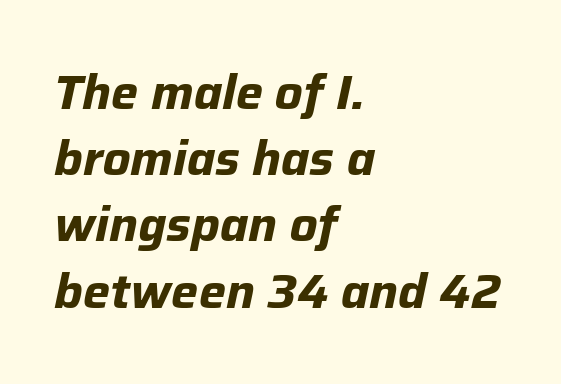
Looks like regular typesetting: each glyph gets only the width it needs. This sample keeps an unexceptional amount of space between lines. Is the type slanted? Yes — the strokes lean at a clear angle. The text block is weighted toward the left margin, trailing off unevenly rightward. The foot of each line stays bare and open. These lines keep a tight, regular rhythm from letter to letter.
